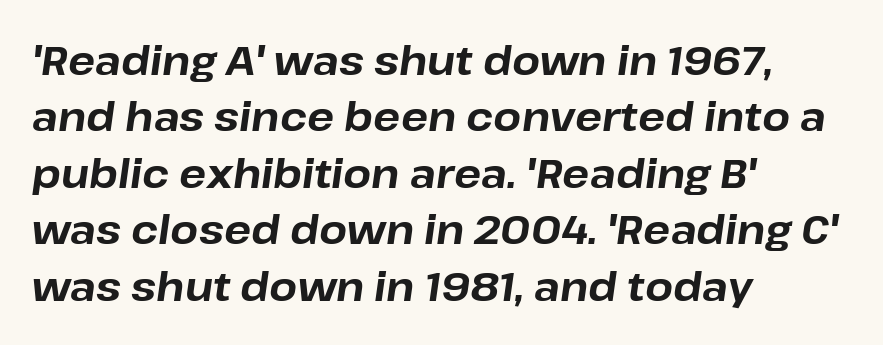
The image shows 40 px bold type, italic (leaning right); set left-aligned, normal line spacing (1.41x), normal letter spacing, not underlined; low stroke contrast and a medium x-height.
